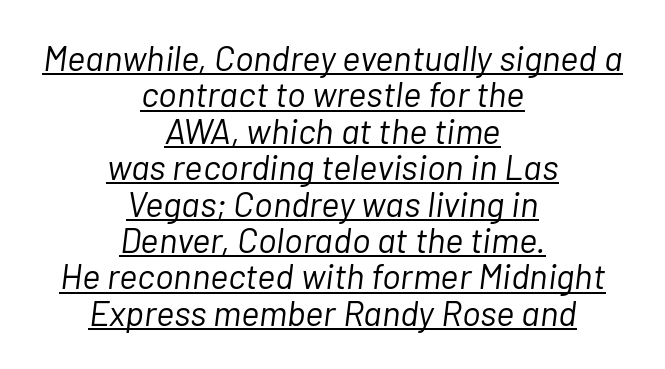
The image shows 35 px light type, italic (leaning right); set centered, tight line spacing (1.04x), normal letter spacing, underlined; low stroke contrast and a medium x-height.
